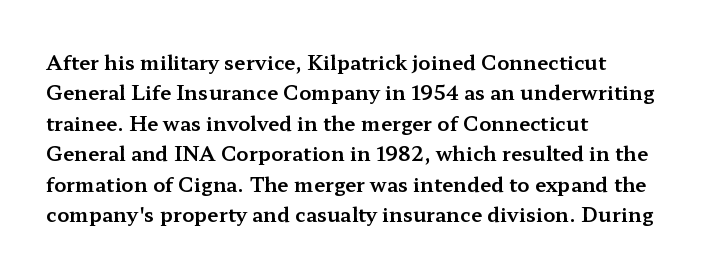
Characters follow at the spacing the type designer built in. The line-height multiplier appears to be the usual default. Just letters on the line, the space beneath them empty. It's the straight-up-and-down kind of type. Each line starts at the same left margin while the right side varies.
